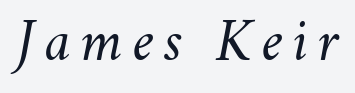
{"italic": "yes", "lean": "right", "slant_degrees": 11, "bold": "no", "weight": "regular", "width": "normal", "stroke_contrast": "medium", "x_height": "small", "monospaced": "no", "underline": "no", "glyph_px": 58}
